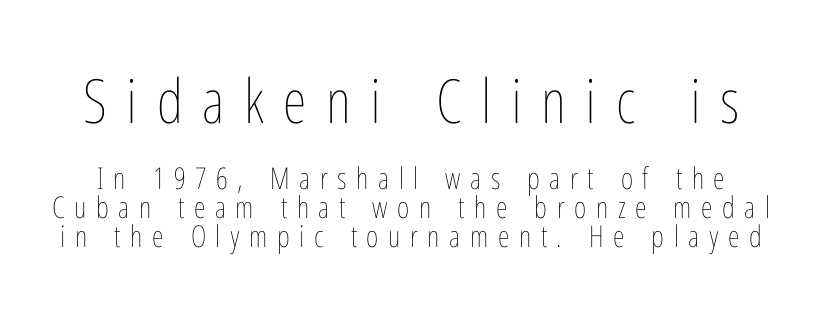
The image shows 61 px thin, condensed type, upright; set tight line spacing (0.97x), unusually wide letter spacing (+0.32 em), not underlined; the first (top) block is 2.03x larger; low stroke contrast and a medium x-height.
